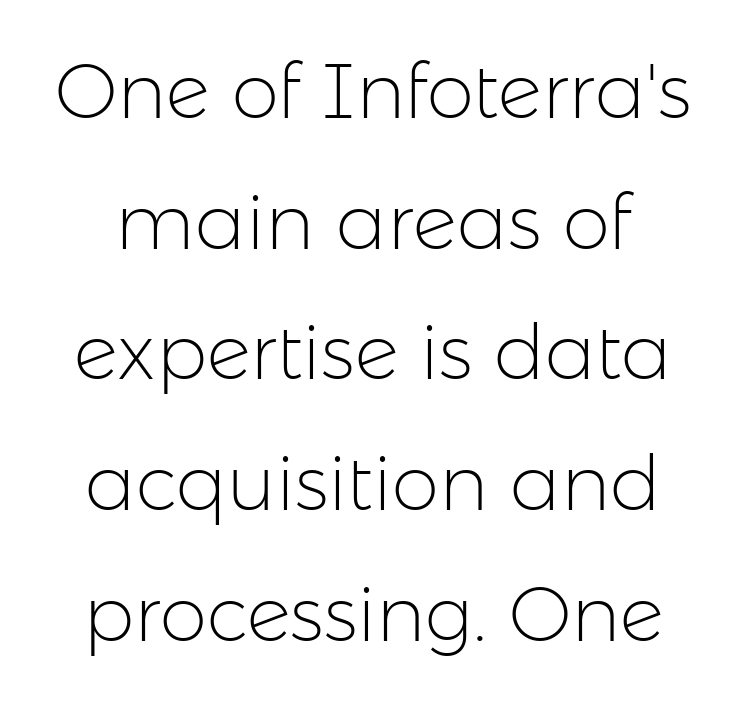
The image shows 76 px light sans-serif type, upright; set line spacing 1.72x, normal letter spacing, not underlined; low stroke contrast and a medium x-height.
